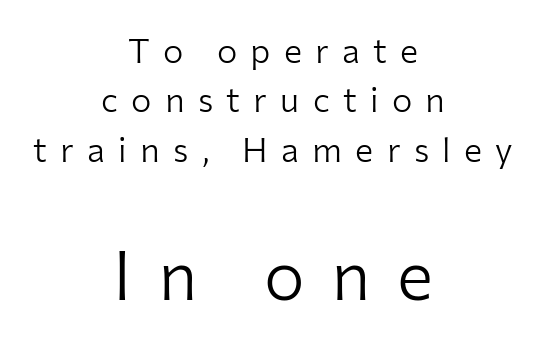
The image shows 68 px light sans-serif type, upright; set centered, normal line spacing (1.45x), unusually wide letter spacing (+0.39 em), not underlined; the second (bottom) block is 2.0x larger; low stroke contrast and a medium x-height.
